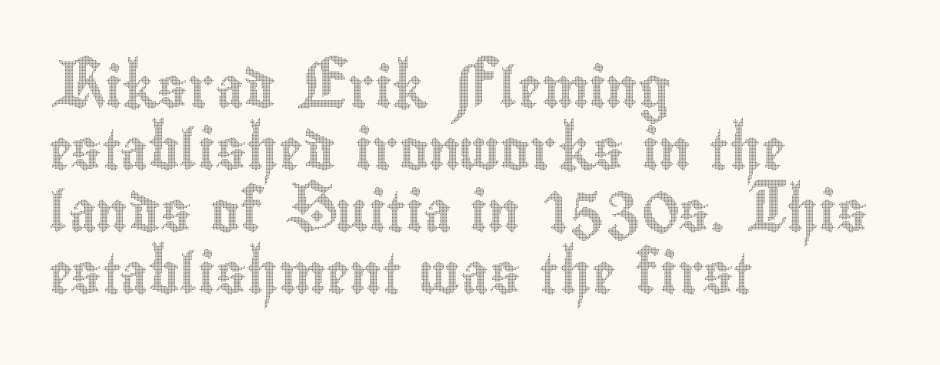
No italicization has been applied; the sample stays upright. This rendering features lettering with no underline. The rag falls on the right side of this text block. The face used here is proportionally spaced, like ordinary book or web type. Quick note: interline space is typical.
